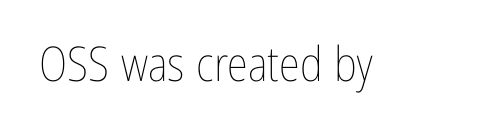
On a weight scale, this lands at 450 or below. Is this a fixed-width face? No — the glyphs have proportional, varying widths. Upright lettering throughout. Look at the tracking — it's just the regular setting, nothing added.
